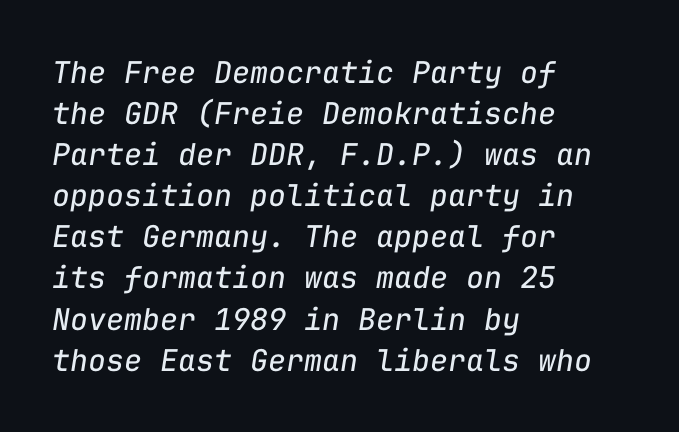
{"italic": "yes", "lean": "right", "slant_degrees": 9, "bold": "no", "weight": "regular", "width": "normal", "stroke_contrast": "low", "x_height": "medium", "monospaced": "yes", "underline": "no", "align": "left", "line_spacing": "normal", "line_spacing_ratio": 1.37, "letter_spacing": "normal", "letter_spacing_em": 0.0, "glyph_px": 30}
